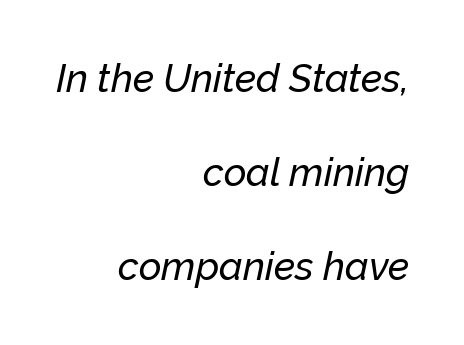
Q: Is the text italic (slanted)? A: Yes, it leans right by about 12 degrees.
Q: Is the text underlined? A: No.
Q: How is the paragraph aligned? A: Right-aligned.
Q: Is the spacing between letters normal or unusually wide? A: Normal.
Q: Is the spacing between lines tight, normal or loose? A: Loose.
Q: Width (condensed, normal, or wide)? A: Normal.
Q: Stroke contrast? A: Low.
Q: x-height? A: Medium.
Q: Monospaced? A: No.
